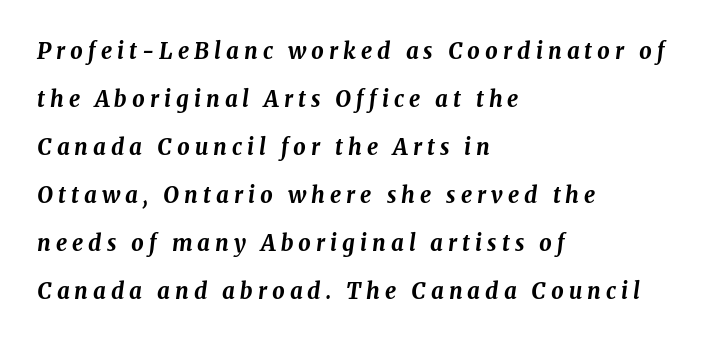
The image shows 22 px bold type, italic (leaning right); set left-aligned, loose line spacing (2.18x), unusually wide letter spacing (+0.23 em), not underlined.
